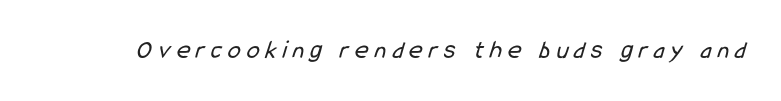
{"bold": "no", "underline": "no", "letter_spacing": "wide", "letter_spacing_em": 0.23, "glyph_px": 26}
